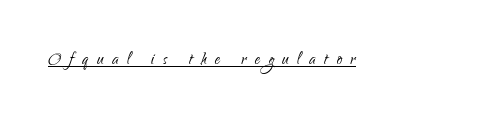
Does a line run under the words? Yes, clearly. Display-style spreading of the glyphs; the letterfit is very open. No extra ink here — the face is not bold.
